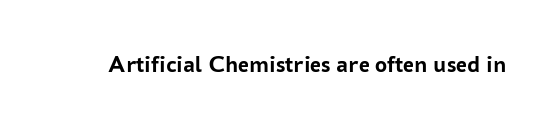
Q: Is the text bold? A: Yes.
Q: Is the text italic (slanted)? A: No, it is upright.
Q: Is the text underlined? A: No.
Q: Is the spacing between letters normal or unusually wide? A: Normal.
